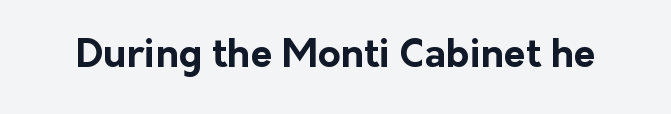
{"serif": "no", "italic": "no", "bold": "yes", "weight": "bold", "width": "normal", "stroke_contrast": "low", "x_height": "medium", "monospaced": "no", "underline": "no", "letter_spacing": "normal", "letter_spacing_em": 0.0, "glyph_px": 39}
